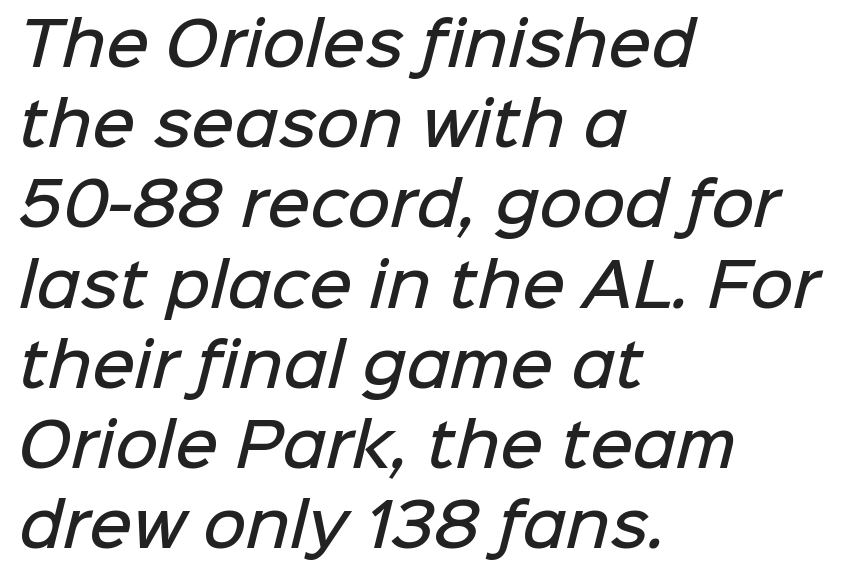
Q: Is the text bold? A: Semi-bold.
Q: Is the typeface a serif or a sans-serif typeface? A: Sans-serif.
Q: Is the text underlined? A: No.
Q: How is the paragraph aligned? A: Left-aligned.
Q: Is the spacing between letters normal or unusually wide? A: Normal.
Q: Is the spacing between lines tight, normal or loose? A: Normal.
Q: Width (condensed, normal, or wide)? A: Normal.
Q: Stroke contrast? A: Low.
Q: x-height? A: Medium.
Q: Monospaced? A: No.
